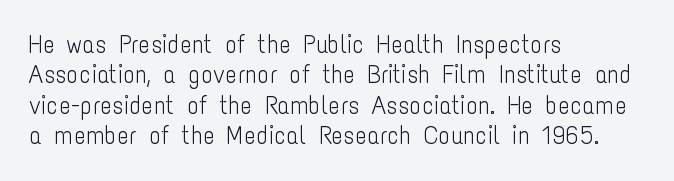
Nope, not italic — everything's standing straight. Only glyphs here, with clear space below each row. Leftover space on each line is placed entirely after the last word. The gaps between neighbouring characters are ordinary and unremarkable. A light-to-regular cut is what we see here.
